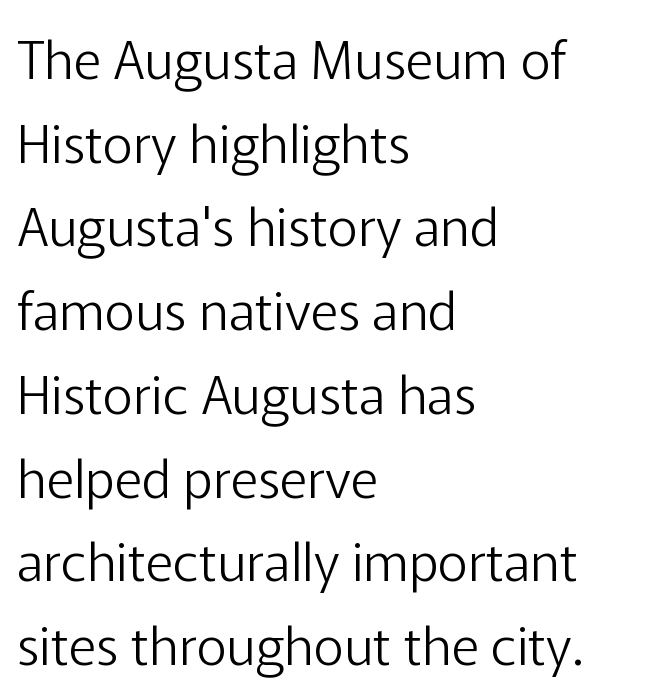
Q: Is the text bold? A: No.
Q: Is the text italic (slanted)? A: No, it is upright.
Q: Is the typeface a serif or a sans-serif typeface? A: Sans-serif.
Q: Is the text underlined? A: No.
Q: How is the paragraph aligned? A: Left-aligned.
Q: Is the spacing between letters normal or unusually wide? A: Normal.
Q: Is the spacing between lines tight, normal or loose? A: Normal.
Q: Width (condensed, normal, or wide)? A: Normal.
Q: Stroke contrast? A: Low.
Q: x-height? A: Medium.
Q: Monospaced? A: No.
